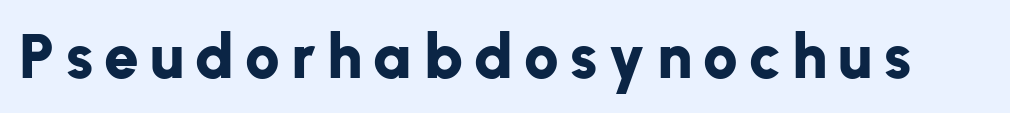
Q: Is the text bold? A: Yes.
Q: Is the text italic (slanted)? A: No, it is upright.
Q: Is the typeface a serif or a sans-serif typeface? A: Sans-serif.
Q: Is the text underlined? A: No.
Q: Width (condensed, normal, or wide)? A: Normal.
Q: Stroke contrast? A: Low.
Q: x-height? A: Medium.
Q: Monospaced? A: No.
